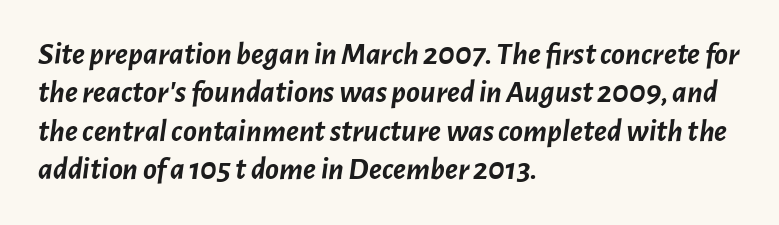
Look at the stroke-to-counter ratio: heavy, a bold. The foot of each line stays bare and open. Teacher's note: observe the even left margin — that is flush-left alignment. A typesetter would mark this as italic. This sample has the flowing, uneven cadence of proportional lettering. In terms of letterspacing, this is plain default setting.
